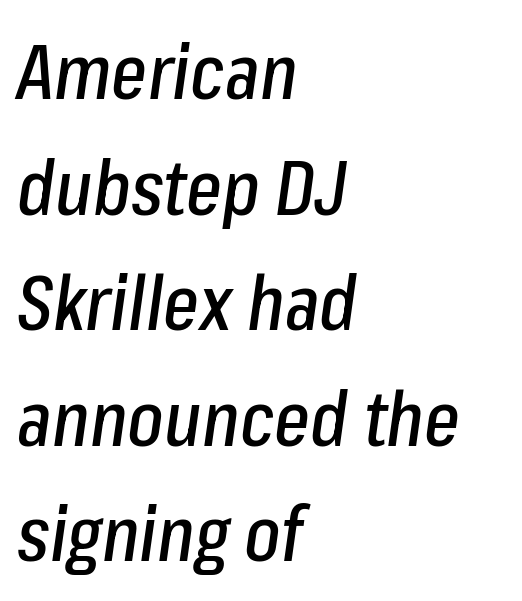
{"italic": "yes", "lean": "right", "slant_degrees": 8, "width": "condensed", "stroke_contrast": "low", "x_height": "medium", "monospaced": "no", "underline": "no", "align": "left", "line_spacing": "normal", "line_spacing_ratio": 1.52, "letter_spacing": "normal", "letter_spacing_em": 0.0, "glyph_px": 76}
